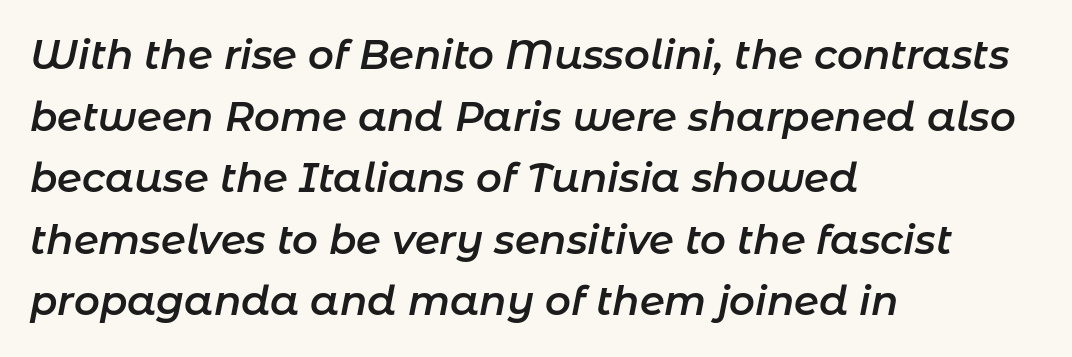
The image shows 40 px semibold type, italic (leaning right); set left-aligned, normal line spacing (1.54x), normal letter spacing, not underlined; low stroke contrast and a medium x-height.
